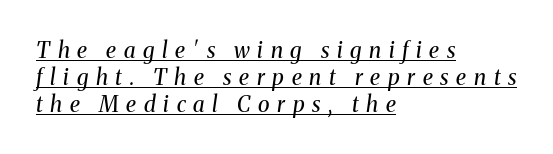
Students, note that the glyphs here are deliberately spaced far apart. The rendered words wear a rule along their underside. A quiet, ordinary-to-light weight characterises the typeface. The typesetter chose a ragged-right arrangement here. Characters are canted at an angle relative to the baseline's perpendicular.
